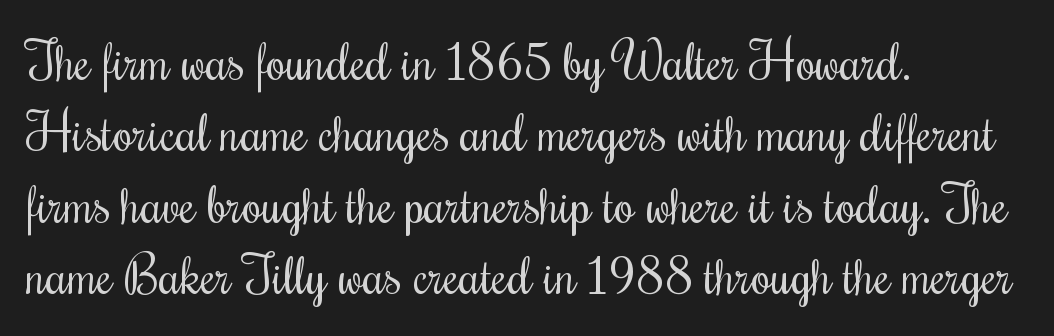
The image shows 51 px regular-weight, condensed type; set left-aligned, normal line spacing (1.4x), normal letter spacing, not underlined; medium stroke contrast and a small x-height.
